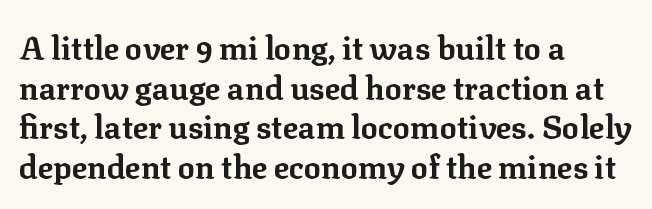
Q: Is the text bold? A: Yes.
Q: Is the text italic (slanted)? A: No, it is upright.
Q: Is the typeface a serif or a sans-serif typeface? A: Serif.
Q: Is the text underlined? A: No.
Q: How is the paragraph aligned? A: Left-aligned.
Q: Is the spacing between letters normal or unusually wide? A: Normal.
Q: Width (condensed, normal, or wide)? A: Normal.
Q: Stroke contrast? A: Low.
Q: x-height? A: Medium.
Q: Monospaced? A: No.
